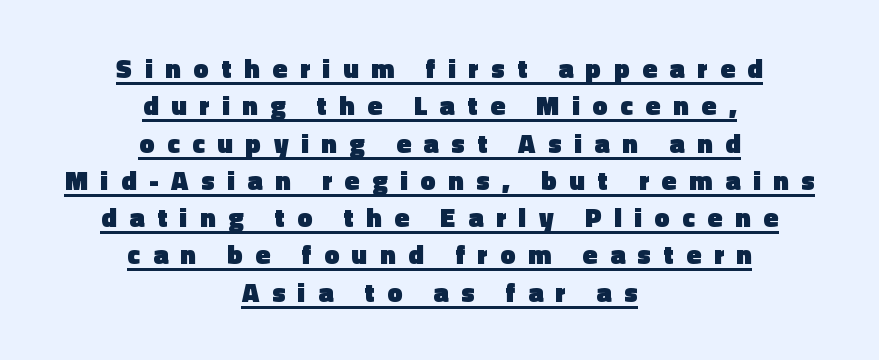
{"italic": "no", "bold": "yes", "underline": "yes", "align": "center", "line_spacing": "normal", "line_spacing_ratio": 1.38, "letter_spacing": "wide", "letter_spacing_em": 0.47, "glyph_px": 27}
